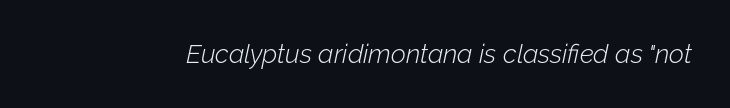
The image shows 26 px text type, italic (leaning right); set normal letter spacing, not underlined.
